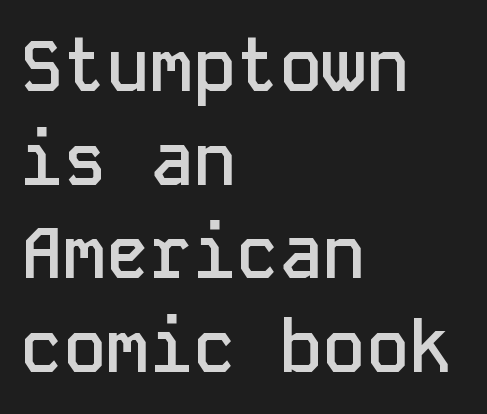
Q: Is the text bold? A: Semi-bold.
Q: Is the text italic (slanted)? A: No, it is upright.
Q: Is the typeface a serif or a sans-serif typeface? A: Sans-serif.
Q: Is the text underlined? A: No.
Q: How is the paragraph aligned? A: Left-aligned.
Q: Is the spacing between letters normal or unusually wide? A: Normal.
Q: Is the spacing between lines tight, normal or loose? A: Normal.
Q: Width (condensed, normal, or wide)? A: Normal.
Q: Stroke contrast? A: Low.
Q: x-height? A: Medium.
Q: Monospaced? A: Yes.
